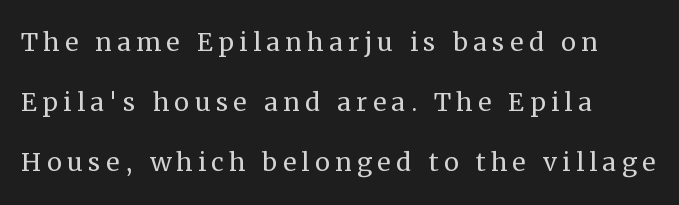
Quick note: underline off. Tall strokes in this sample are plumb rather than angled. Which margin do the lines hug? The left one — the right edge is uneven. Heft: none added — not bold.
